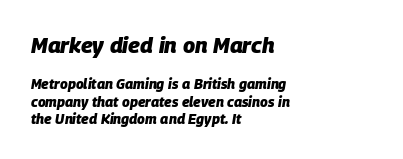
{"italic": "yes", "lean": "right", "slant_degrees": 9, "bold": "yes", "underline": "no", "align": "left", "line_spacing_ratio": 1.22, "letter_spacing": "normal", "letter_spacing_em": 0.0, "larger_block": "first", "size_ratio": 1.57, "glyph_px": 22}
